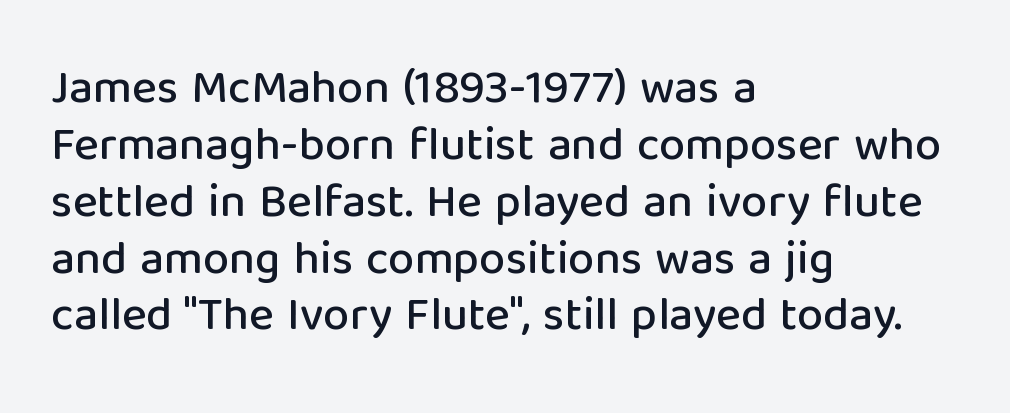
The image shows 47 px sans-serif type, upright; set left-aligned, line spacing 1.21x, normal letter spacing, not underlined; low stroke contrast and a medium x-height.
